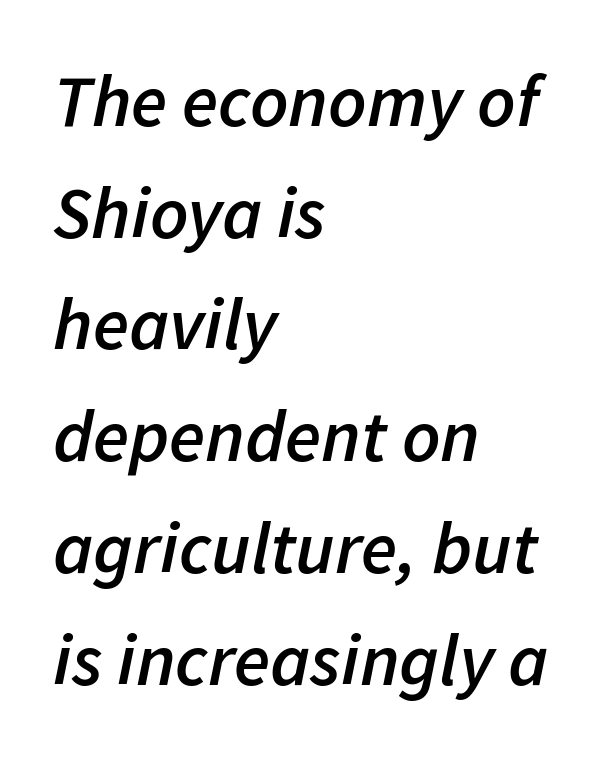
{"italic": "yes", "lean": "right", "slant_degrees": 11, "bold": "semi", "weight": "semibold", "width": "normal", "stroke_contrast": "low", "x_height": "medium", "monospaced": "no", "underline": "no", "align": "left", "line_spacing": "normal", "line_spacing_ratio": 1.51, "letter_spacing": "normal", "letter_spacing_em": 0.0, "glyph_px": 74}
